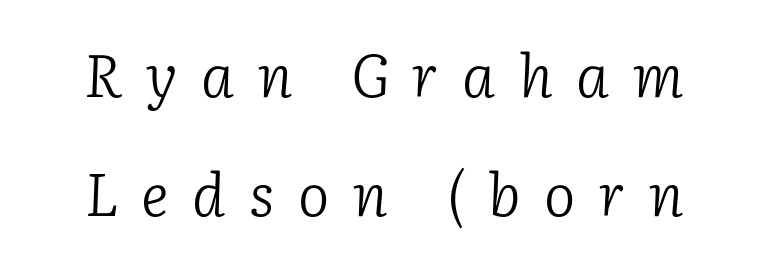
The image shows 59 px light serif type, italic (leaning right); set centered, loose line spacing (2.02x), unusually wide letter spacing (+0.4 em), not underlined; low stroke contrast and a medium x-height.
